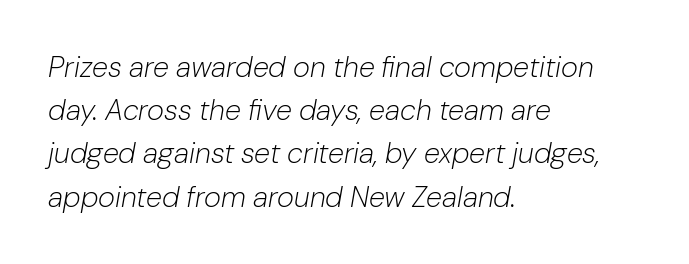
Q: Is the text bold? A: No.
Q: Is the text italic (slanted)? A: Yes, it leans right by about 10 degrees.
Q: Is the text underlined? A: No.
Q: How is the paragraph aligned? A: Left-aligned.
Q: Is the spacing between letters normal or unusually wide? A: Normal.
Q: Is the spacing between lines tight, normal or loose? A: Normal.
Q: Width (condensed, normal, or wide)? A: Normal.
Q: Stroke contrast? A: Low.
Q: x-height? A: Medium.
Q: Monospaced? A: No.
